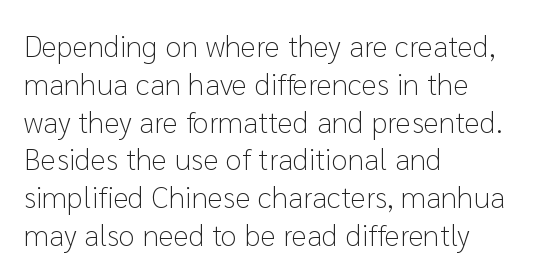
Q: Is the text bold? A: No.
Q: Is the text italic (slanted)? A: No, it is upright.
Q: Is the typeface a serif or a sans-serif typeface? A: Sans-serif.
Q: Is the text underlined? A: No.
Q: How is the paragraph aligned? A: Left-aligned.
Q: Is the spacing between letters normal or unusually wide? A: Normal.
Q: Is the spacing between lines tight, normal or loose? A: Normal.
Q: Width (condensed, normal, or wide)? A: Normal.
Q: Stroke contrast? A: Low.
Q: x-height? A: Medium.
Q: Monospaced? A: No.
